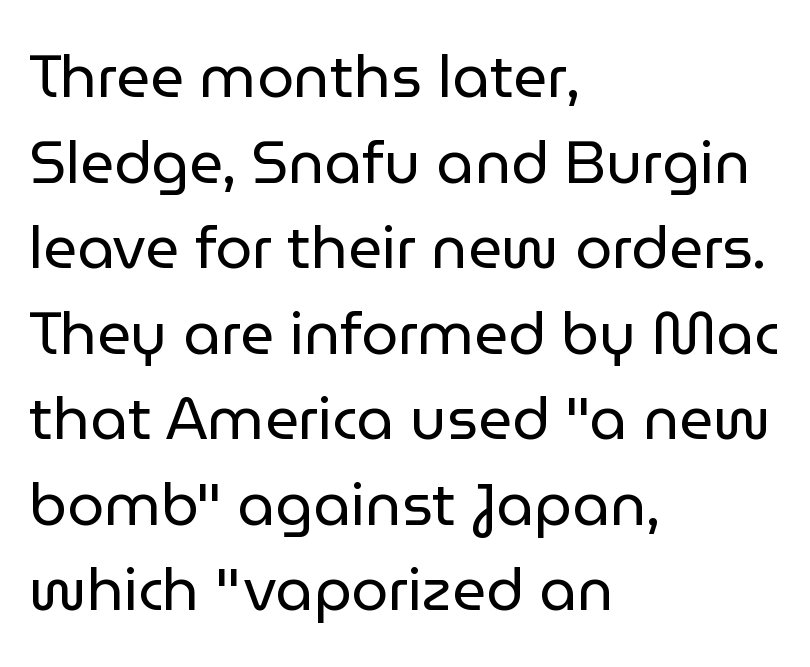
Nope, not italic — everything's standing straight. The face used here is proportionally spaced, like ordinary book or web type. Nothing sits at the stroke ends, so this counts as sans-serif. Short note: letters normally spaced. Check the space under the baseline: it is left empty. No letter is thick-stroked: the sample isn't bold.
